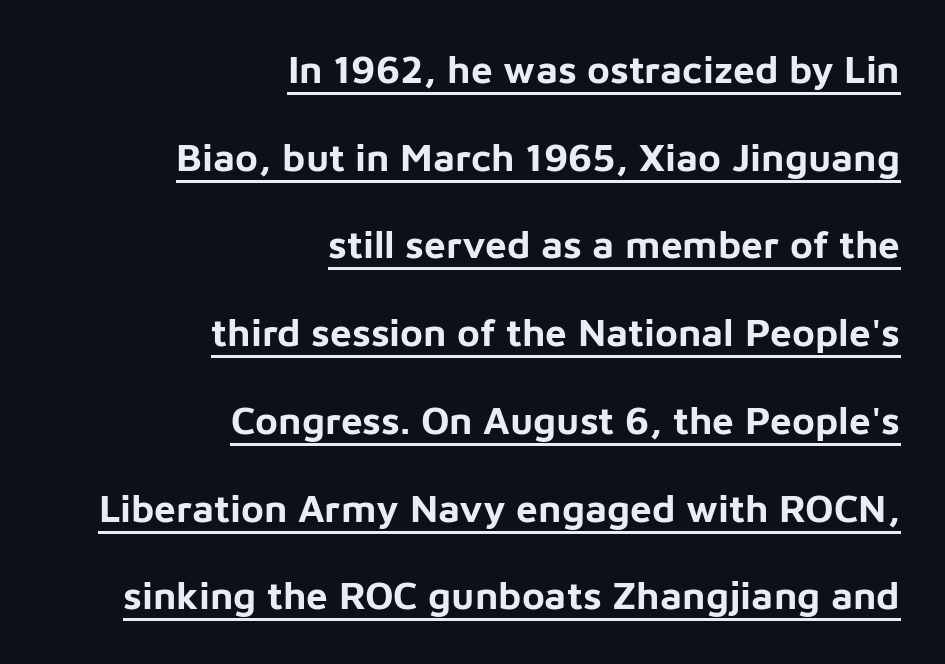
The line texture is even and compact thanks to regular tracking. Line ends are locked; line starts wander. No italicization has been applied; the sample stays upright. The characters look thick and weighty, a clear bold.
